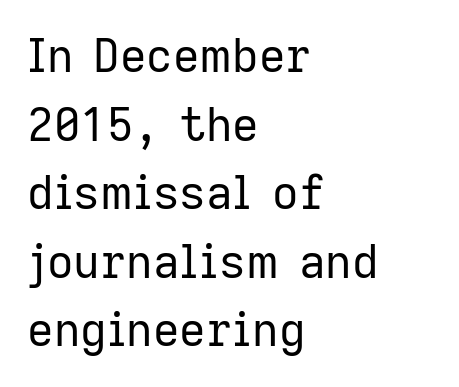
Q: Is the text bold? A: No.
Q: Is the text italic (slanted)? A: No, it is upright.
Q: Is the typeface a serif or a sans-serif typeface? A: Sans-serif.
Q: Is the text underlined? A: No.
Q: How is the paragraph aligned? A: Left-aligned.
Q: Is the spacing between letters normal or unusually wide? A: Normal.
Q: Is the spacing between lines tight, normal or loose? A: Normal.
Q: Width (condensed, normal, or wide)? A: Normal.
Q: Stroke contrast? A: Low.
Q: x-height? A: Medium.
Q: Monospaced? A: No.
